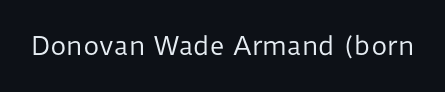
The rendering keeps characters at their native spacing. The font sits on the lighter half of the weight spectrum, regular included. Quick note: underline off. Is there any slant? The stems are plumb.
